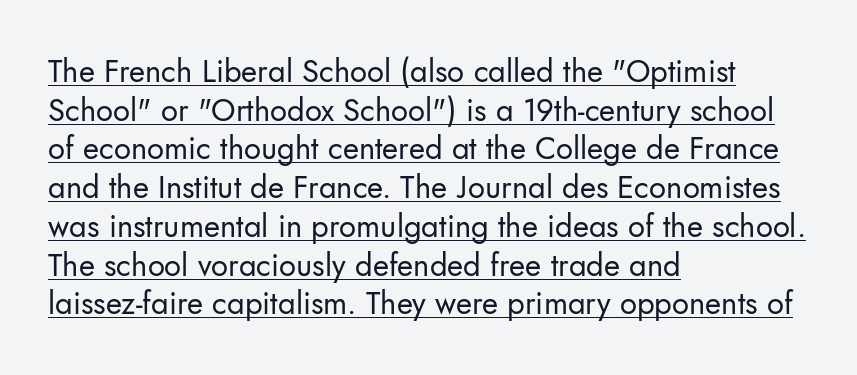
You could not count columns in this text — the font is proportionally spaced. Designer's note — italics off, roman on. The characters are drawn with everyday or finer stroke widths. Whoever set this chose a conventional vertical rhythm. The letterforms sit shoulder to shoulder at normal distance. Check the space under the baseline: a stroke is drawn there.
